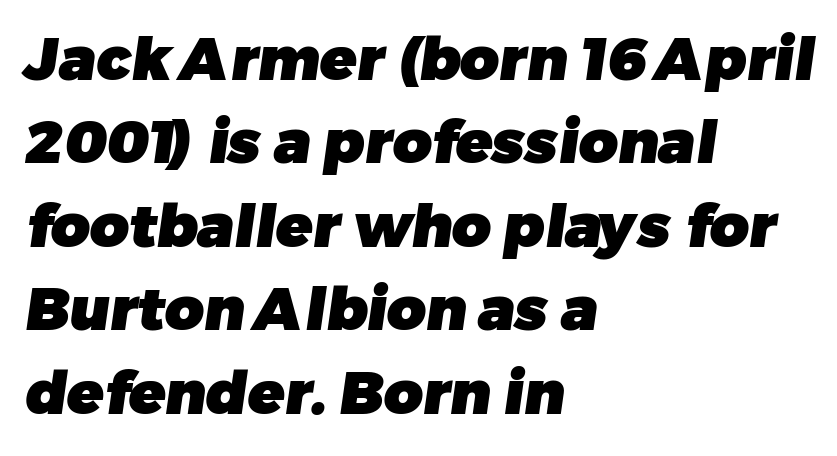
The image shows 60 px heavy sans-serif type; set left-aligned, normal line spacing (1.39x), normal letter spacing, not underlined; low stroke contrast and a medium x-height.
